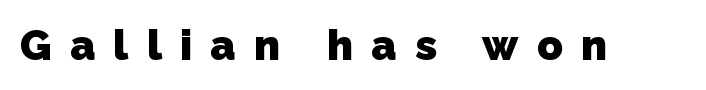
{"serif": "no", "bold": "yes", "weight": "heavy", "width": "normal", "stroke_contrast": "low", "x_height": "medium", "monospaced": "no", "underline": "no", "letter_spacing": "wide", "letter_spacing_em": 0.44, "glyph_px": 42}
